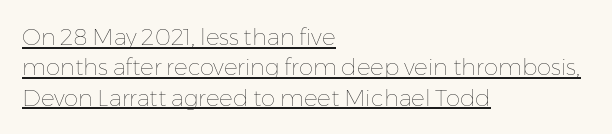
Quick note: interline space is typical. Stroke mass is kept to a normal reading level or below. Words appear dense and cohesive because spacing is normal. The rendering anchors every line to the left-hand side. Posture: upright roman.
